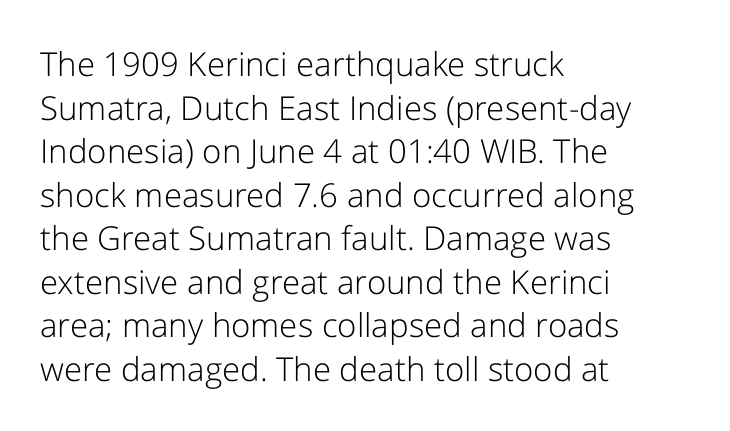
{"serif": "no", "italic": "no", "bold": "no", "weight": "light", "width": "normal", "stroke_contrast": "low", "x_height": "medium", "monospaced": "no", "underline": "no", "align": "left", "line_spacing": "normal", "line_spacing_ratio": 1.32, "letter_spacing": "normal", "letter_spacing_em": 0.0, "glyph_px": 33}
